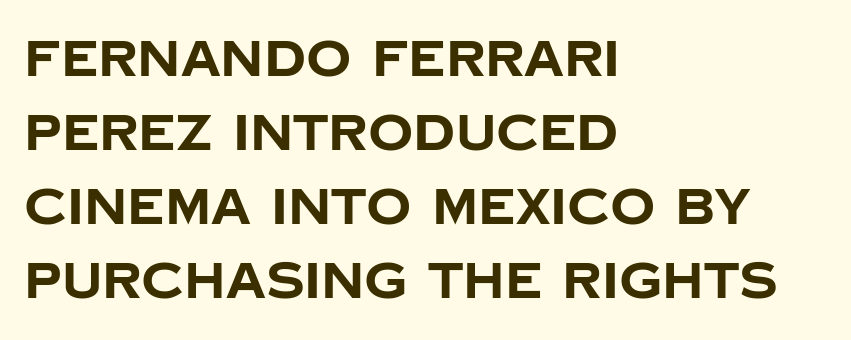
{"serif": "no", "italic": "no", "bold": "yes", "weight": "bold", "width": "normal", "stroke_contrast": "low", "x_height": "large", "monospaced": "no", "underline": "no", "align": "left", "line_spacing": "normal", "line_spacing_ratio": 1.48, "letter_spacing": "normal", "letter_spacing_em": 0.0, "glyph_px": 50}
